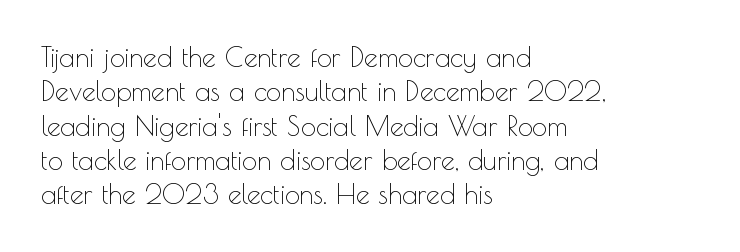
The letterforms sit at book weight or below. Honestly, the letter spacing is just normal — you wouldn't notice it. The type sits square on the baseline with zero lean. Unmarked baselines from the first word to the last. The text block is weighted toward the left margin, trailing off unevenly rightward. The designer left line spacing at the default.
